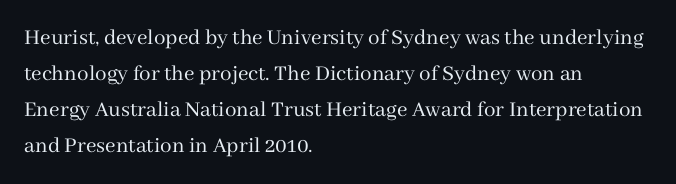
The foot of each line stays bare and open. It's the straight-up-and-down kind of type. The gaps between neighbouring characters are ordinary and unremarkable. A normal amount of white space separates one row of letters from the next. Typeset ragged right — the left edge is the straight one. Is the stroke heavy? The answer is a plain regular-or-lighter.
